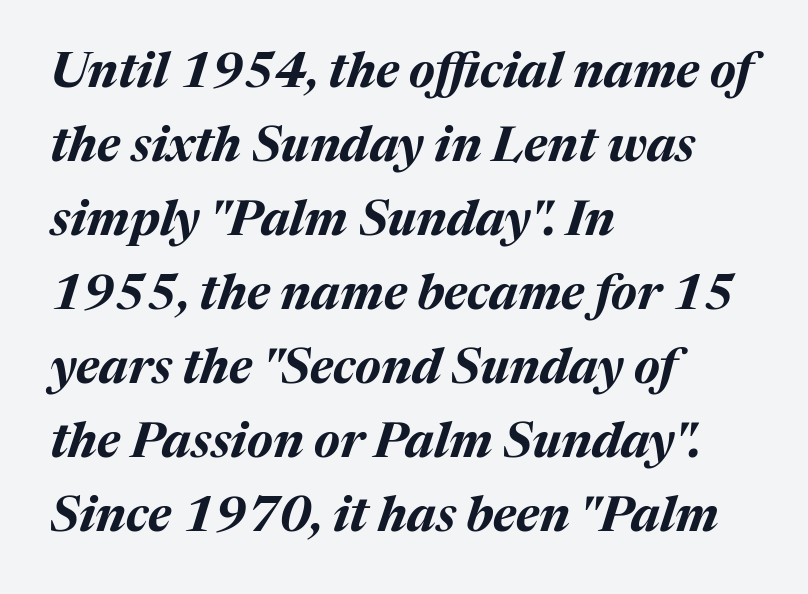
Interline gaps are of average width in this sample. In terms of weight, the rendering is a true, heavy bold. Inter-character spacing is left at the font's built-in metrics. Does the lettering tilt? It does — this is italic. Proportional: the letters do not fall into vertical columns.
